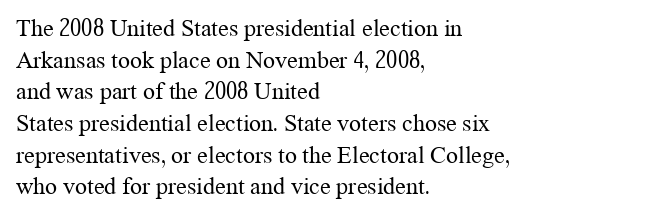
The image shows 24 px text type, upright; set left-aligned, normal line spacing (1.32x), normal letter spacing, not underlined.
